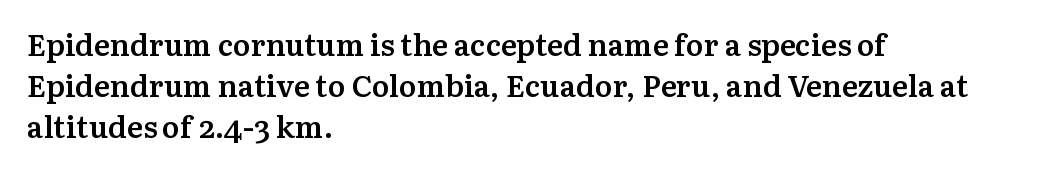
The horizontal fit of the characters is conventional and even. Serifs: yes, visible at the terminals of the letterforms. Type without underlining. Vertical strokes here are truly vertical. Each new line begins a customary step beneath the previous one.
